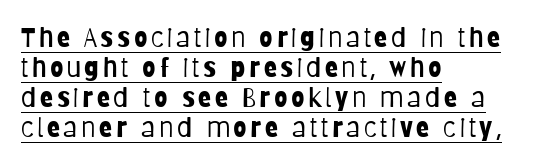
Short and long lines alike share a common starting point at left. The strokes are not fattened; the text isn't bold. Check the space under the baseline: a stroke is drawn there. The typography opts for an upright posture over an oblique one. Regarding leading, the lines here are crowded together.
